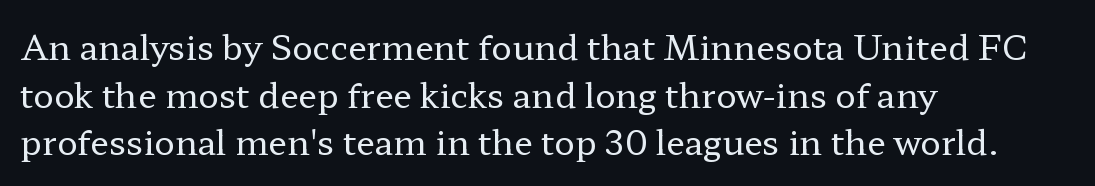
Q: Is the text bold? A: No.
Q: Is the text italic (slanted)? A: No, it is upright.
Q: Is the typeface a serif or a sans-serif typeface? A: Serif.
Q: Is the text underlined? A: No.
Q: How is the paragraph aligned? A: Left-aligned.
Q: Is the spacing between letters normal or unusually wide? A: Normal.
Q: Is the spacing between lines tight, normal or loose? A: Normal.
Q: Width (condensed, normal, or wide)? A: Wide.
Q: Stroke contrast? A: Low.
Q: x-height? A: Medium.
Q: Monospaced? A: No.
